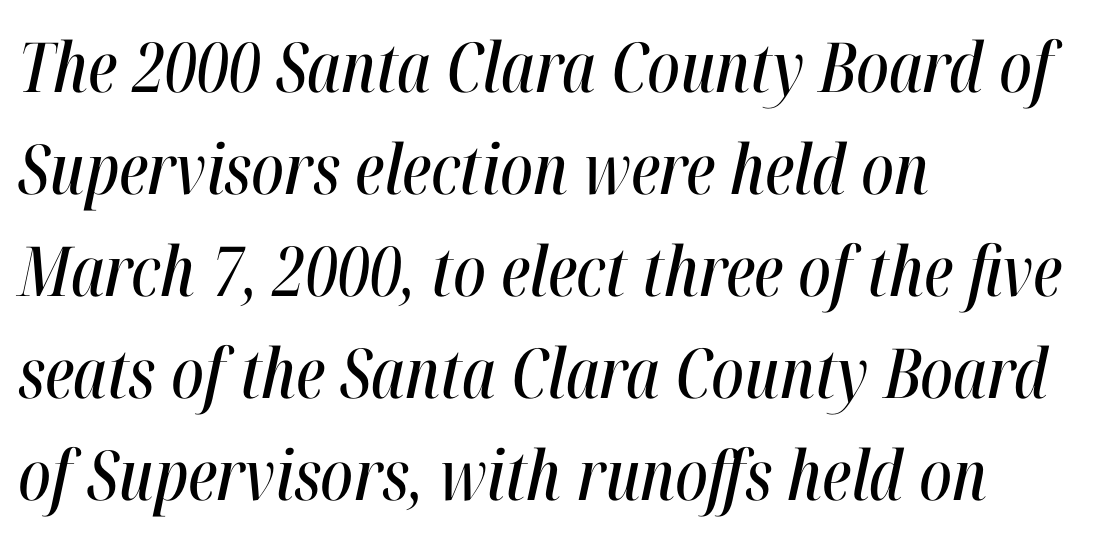
{"italic": "yes", "lean": "right", "slant_degrees": 12, "width": "condensed", "stroke_contrast": "high", "x_height": "medium", "monospaced": "no", "underline": "no", "align": "left", "line_spacing": "normal", "line_spacing_ratio": 1.48, "letter_spacing": "normal", "letter_spacing_em": 0.0, "glyph_px": 69}
